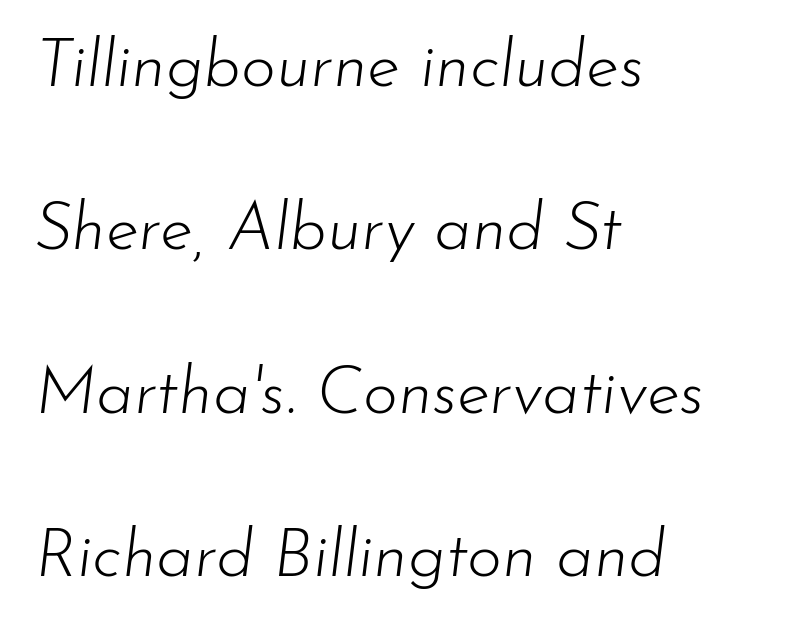
{"italic": "yes", "lean": "right", "slant_degrees": 7, "bold": "no", "weight": "light", "width": "normal", "stroke_contrast": "low", "x_height": "small", "monospaced": "no", "underline": "no", "align": "left", "line_spacing": "loose", "line_spacing_ratio": 2.44, "letter_spacing": "normal", "letter_spacing_em": 0.0, "glyph_px": 67}
